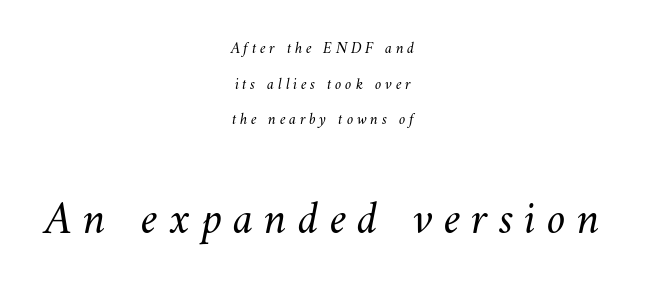
{"bold": "no", "weight": "light", "width": "normal", "stroke_contrast": "medium", "x_height": "small", "monospaced": "no", "underline": "no", "align": "center", "line_spacing": "loose", "line_spacing_ratio": 2.23, "letter_spacing": "wide", "letter_spacing_em": 0.23, "larger_block": "second", "size_ratio": 2.94, "glyph_px": 47}
